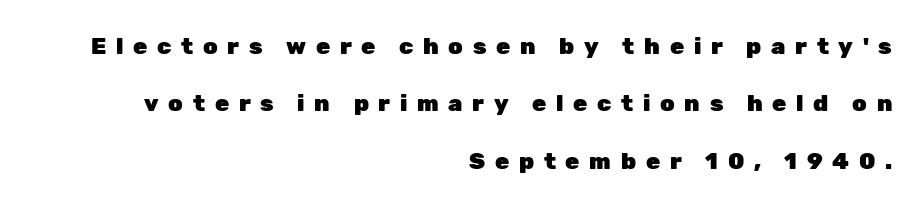
Notice how thick the strokes are: this is what a full bold looks like. Letters rest on an invisible, unmarked baseline. How would I describe the line gaps? Wide and relaxed. If you drew a line through each stem, it would be perfectly vertical. Each line ends at the same right margin while the left side varies.
